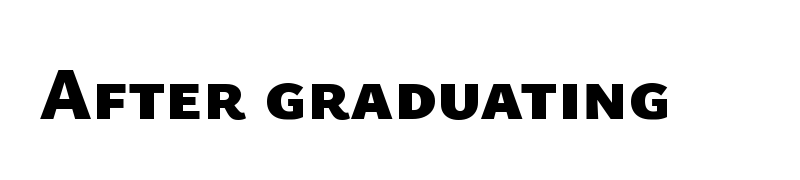
Decoration check: the copy has no underline. What weight is shown? A full bold with thick strokes. In terms of letterform style, serifs are entirely absent. What stands out about the letter spacing? Nothing — it is the standard amount. Proportional: the letters do not fall into vertical columns.
